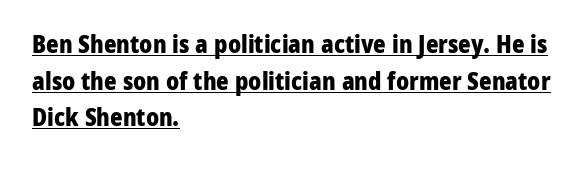
The image shows 24 px bold type, upright; set left-aligned, normal line spacing (1.53x), normal letter spacing, underlined.
